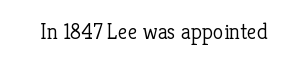
The image shows 22 px text type, upright; set normal letter spacing, not underlined.
